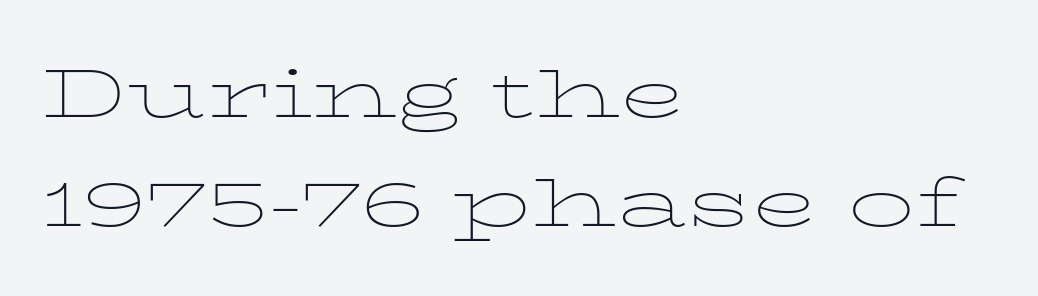
The image shows 67 px thin, wide serif type, upright; set left-aligned, normal line spacing (1.62x), normal letter spacing, not underlined; low stroke contrast and a medium x-height.
